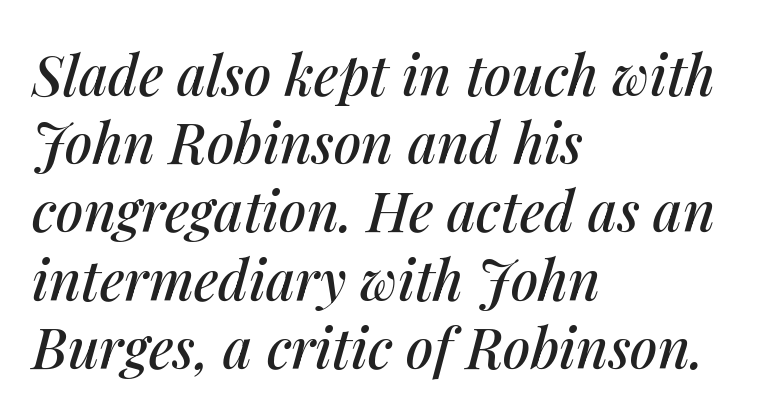
The image shows 55 px text type, italic (leaning right); set left-aligned, line spacing 1.24x, normal letter spacing, not underlined; medium stroke contrast and a medium x-height.
